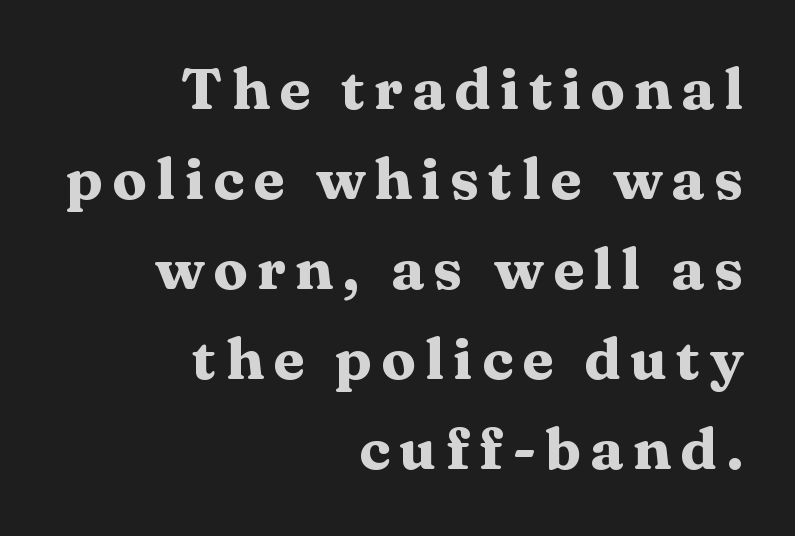
The image shows 58 px heavy, wide serif type, upright; set right-aligned, normal line spacing (1.55x), not underlined; medium stroke contrast and a medium x-height.
